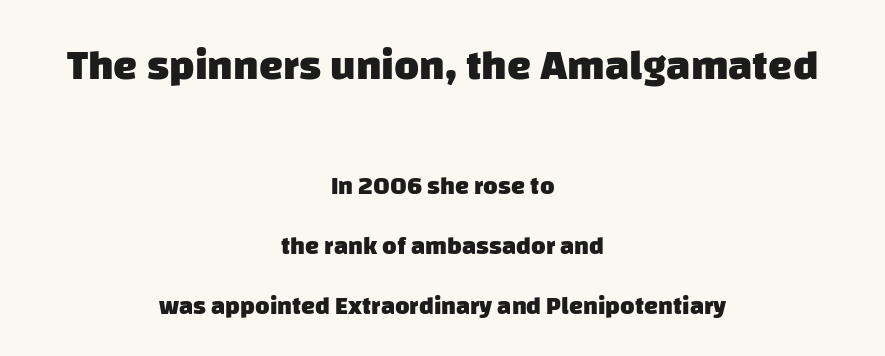
The image shows 43 px heavy sans-serif type; set centered, loose line spacing (2.39x), normal letter spacing, not underlined; the first (top) block is 1.72x larger; low stroke contrast and a large x-height.
